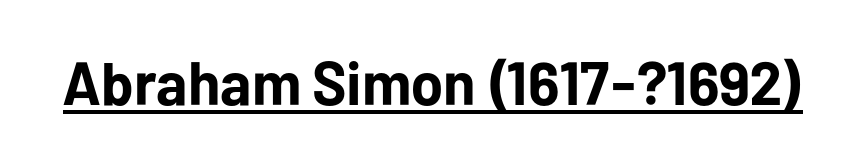
The image shows 61 px bold sans-serif type, upright; set normal letter spacing, underlined; low stroke contrast and a medium x-height.
